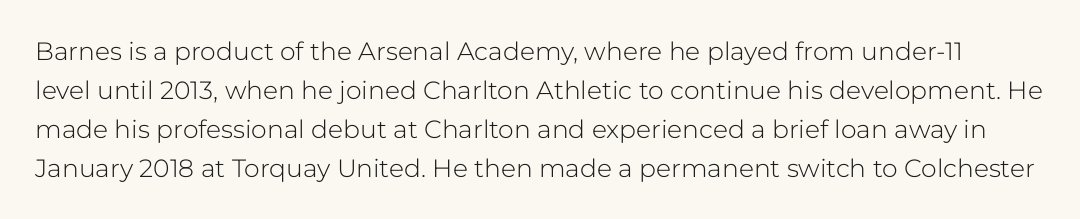
{"italic": "no", "bold": "no", "underline": "no", "line_spacing": "normal", "line_spacing_ratio": 1.56, "letter_spacing": "normal", "letter_spacing_em": 0.0, "glyph_px": 25}
